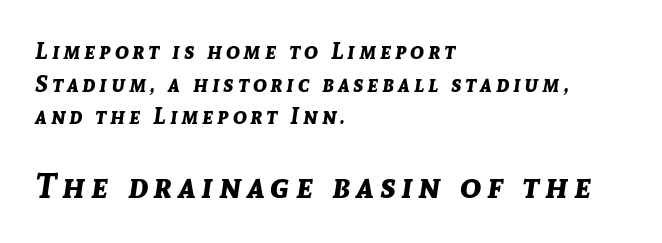
Honestly, there is no underline to notice here at all. These lines carry a lot of weight — the face is fully bold. All the whitespace from short lines collects on the right. Varying glyph widths throughout — classic text-font behaviour. Rendered with sloped, italic letterforms. A normal amount of white space separates one row of letters from the next.
